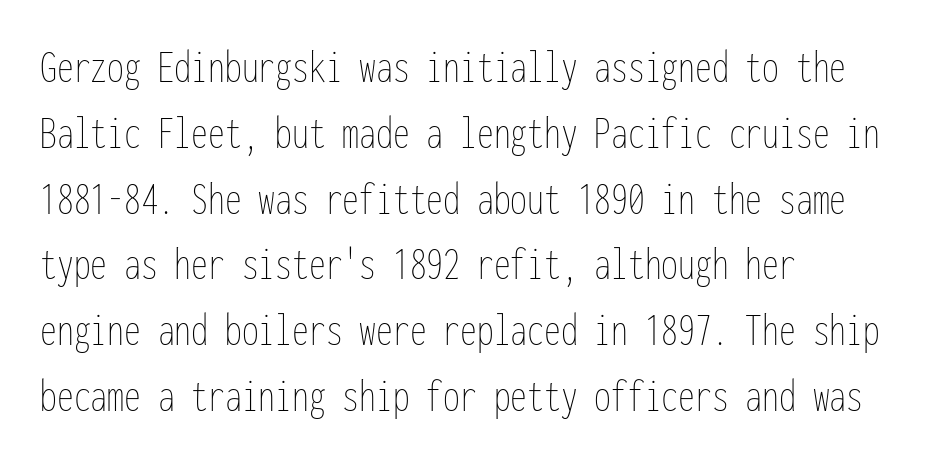
Q: Is the text bold? A: No.
Q: Is the text italic (slanted)? A: No, it is upright.
Q: Is the text underlined? A: No.
Q: How is the paragraph aligned? A: Left-aligned.
Q: Is the spacing between letters normal or unusually wide? A: Normal.
Q: Is the spacing between lines tight, normal or loose? A: Normal.
Q: Width (condensed, normal, or wide)? A: Condensed.
Q: Stroke contrast? A: Low.
Q: x-height? A: Medium.
Q: Monospaced? A: Yes.
